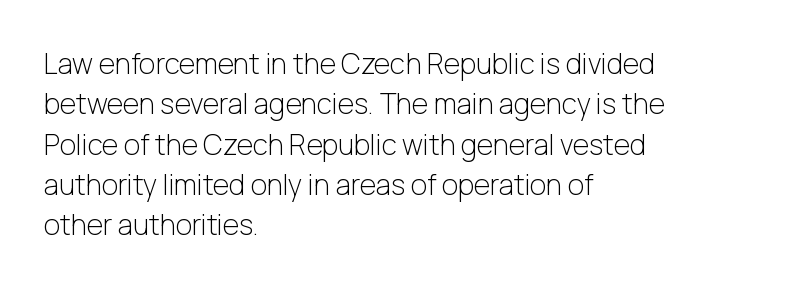
{"serif": "no", "italic": "no", "bold": "no", "weight": "light", "width": "normal", "stroke_contrast": "low", "x_height": "medium", "monospaced": "no", "underline": "no", "align": "left", "line_spacing": "normal", "line_spacing_ratio": 1.44, "letter_spacing": "normal", "letter_spacing_em": 0.0, "glyph_px": 28}
